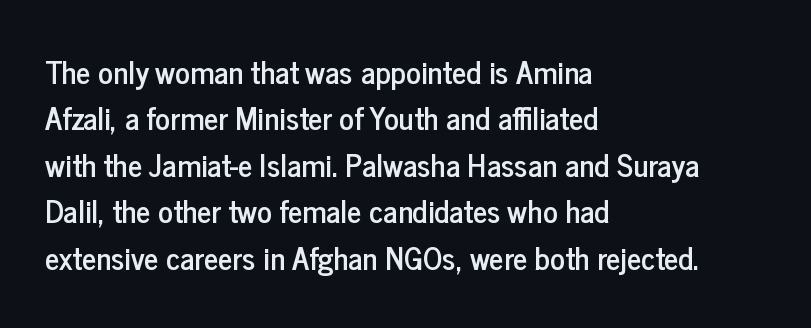
The image shows 31 px condensed sans-serif type, upright; set left-aligned, normal line spacing (1.5x), normal letter spacing, not underlined; low stroke contrast and a medium x-height.
